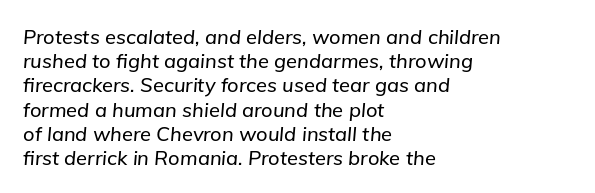
The image shows 20 px text type, italic (leaning right); set left-aligned, line spacing 1.21x, normal letter spacing, not underlined.
